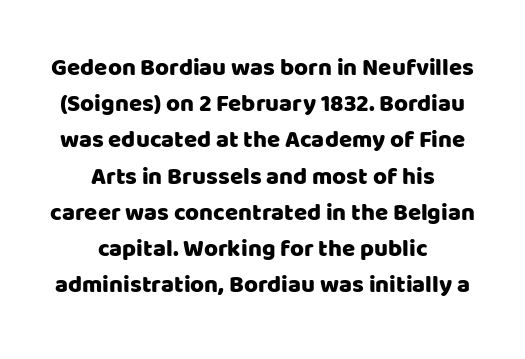
{"italic": "no", "underline": "no", "align": "center", "line_spacing": "normal", "line_spacing_ratio": 1.51, "letter_spacing": "normal", "letter_spacing_em": 0.0, "glyph_px": 24}
